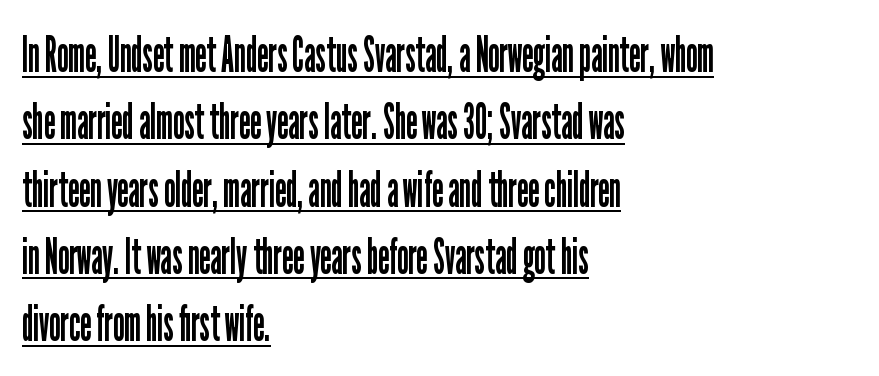
This is underlined copy, the kind a proofreader might mark for attention. Normally led — the rows are evenly, conventionally spaced. Nothing sits at the stroke ends, so this counts as sans-serif. Each line starts at the same left margin while the right side varies.
